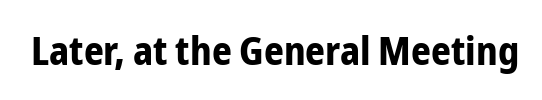
The image shows 39 px bold, condensed sans-serif type, upright; set normal letter spacing, not underlined; low stroke contrast and a medium x-height.
